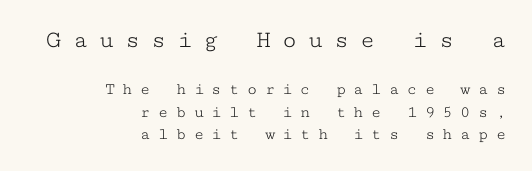
The image shows 25 px text type, upright; set right-aligned, normal line spacing (1.33x), unusually wide letter spacing (+0.44 em), not underlined; the first (top) block is 1.47x larger.
